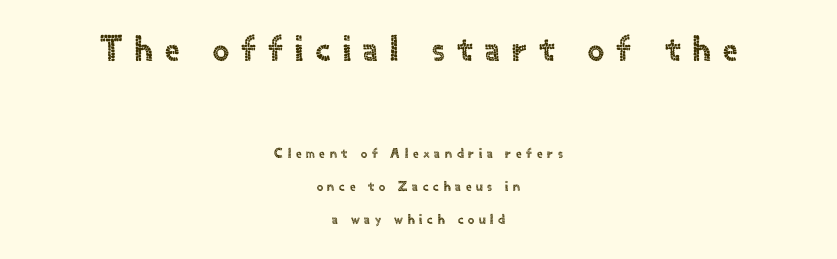
Q: Is the text italic (slanted)? A: No, it is upright.
Q: Is the typeface a serif or a sans-serif typeface? A: Sans-serif.
Q: Is the text underlined? A: No.
Q: How is the paragraph aligned? A: Centered.
Q: Is the spacing between letters normal or unusually wide? A: Unusually wide.
Q: Is the spacing between lines tight, normal or loose? A: Loose.
Q: Which block of text is set in a larger size, the first (top) or the second (bottom)? A: The first (top) one.
Q: Width (condensed, normal, or wide)? A: Normal.
Q: x-height? A: Small.
Q: Monospaced? A: No.
